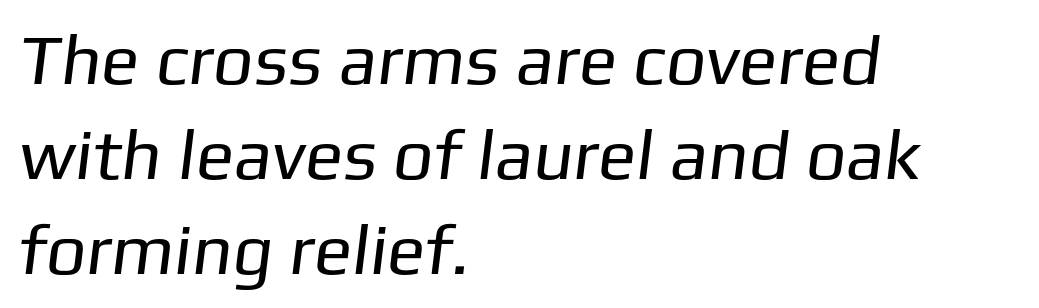
{"serif": "no", "bold": "no", "weight": "regular", "width": "normal", "stroke_contrast": "low", "x_height": "medium", "monospaced": "no", "underline": "no", "align": "left", "line_spacing": "normal", "line_spacing_ratio": 1.34, "letter_spacing": "normal", "letter_spacing_em": 0.0, "glyph_px": 71}
